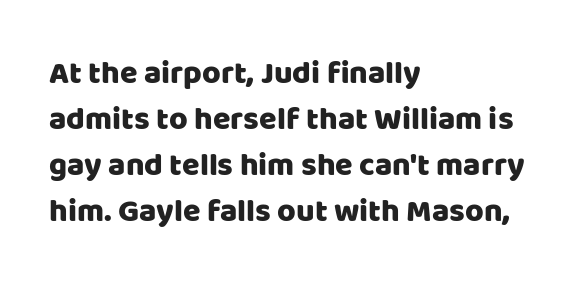
Q: Is the text italic (slanted)? A: No, it is upright.
Q: Is the typeface a serif or a sans-serif typeface? A: Sans-serif.
Q: Is the text underlined? A: No.
Q: How is the paragraph aligned? A: Left-aligned.
Q: Is the spacing between letters normal or unusually wide? A: Normal.
Q: Is the spacing between lines tight, normal or loose? A: Normal.
Q: Width (condensed, normal, or wide)? A: Normal.
Q: Stroke contrast? A: Low.
Q: x-height? A: Large.
Q: Monospaced? A: No.
